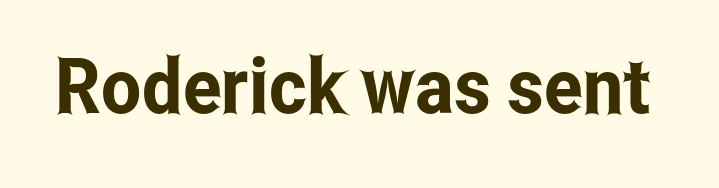
Short note: letters normally spaced. Check under the words: just untouched page. The letters stand upright; this is a roman face. This sample has the flowing, uneven cadence of proportional lettering.
